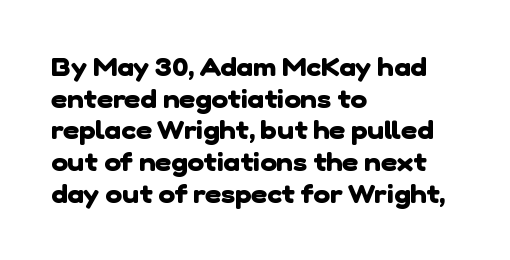
Q: Is the text bold? A: Yes.
Q: Is the text underlined? A: No.
Q: How is the paragraph aligned? A: Left-aligned.
Q: Is the spacing between letters normal or unusually wide? A: Normal.
Q: Is the spacing between lines tight, normal or loose? A: Normal.
